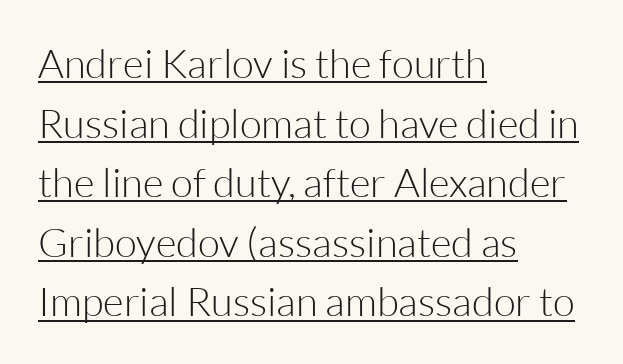
Q: Is the text bold? A: No.
Q: Is the text italic (slanted)? A: No, it is upright.
Q: Is the typeface a serif or a sans-serif typeface? A: Sans-serif.
Q: Is the text underlined? A: Yes.
Q: How is the paragraph aligned? A: Left-aligned.
Q: Is the spacing between letters normal or unusually wide? A: Normal.
Q: Is the spacing between lines tight, normal or loose? A: Normal.
Q: Width (condensed, normal, or wide)? A: Normal.
Q: Stroke contrast? A: Low.
Q: x-height? A: Medium.
Q: Monospaced? A: No.
